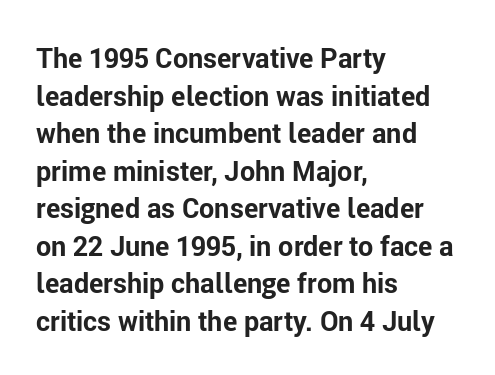
The image shows 27 px bold type, upright; set left-aligned, normal line spacing (1.39x), normal letter spacing, not underlined.
